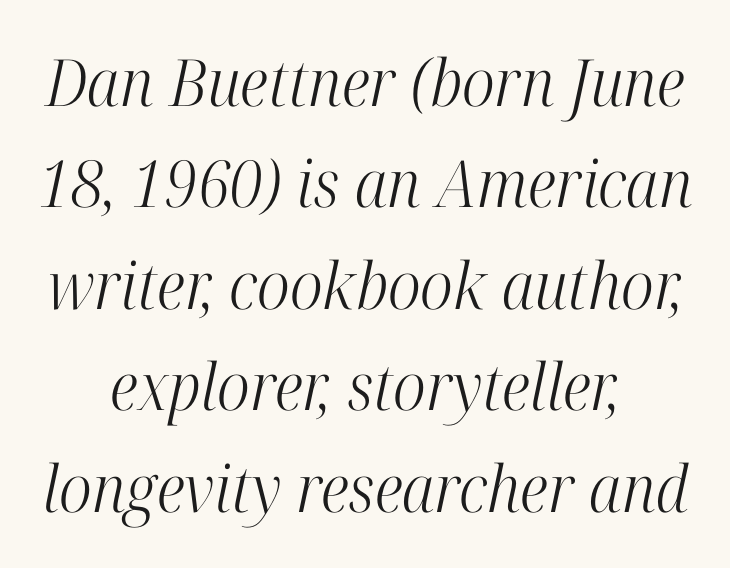
Any mark beneath the type? The region is blank. The passage shown is not bold in any degree. Line starts and ends both wander, symmetrically. The space between consecutive lines is moderate. Character widths vary here, with narrow letters taking less room than wide ones.
